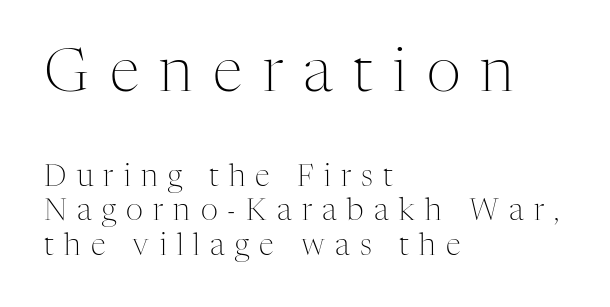
{"serif": "yes", "italic": "no", "bold": "no", "weight": "light", "width": "normal", "stroke_contrast": "medium", "x_height": "medium", "monospaced": "no", "underline": "no", "align": "left", "line_spacing_ratio": 1.16, "letter_spacing": "wide", "letter_spacing_em": 0.34, "larger_block": "first", "size_ratio": 2.0, "glyph_px": 60}
